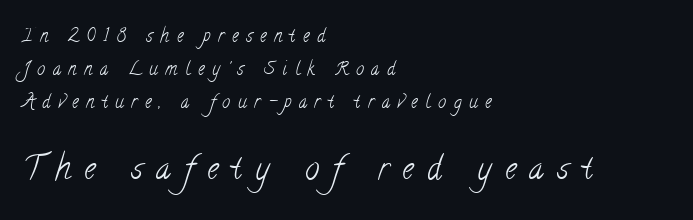
The image shows 32 px light, condensed serif type; set left-aligned, line spacing 1.82x, unusually wide letter spacing (+0.42 em), not underlined; the second (bottom) block is 1.78x larger; low stroke contrast and a small x-height.
